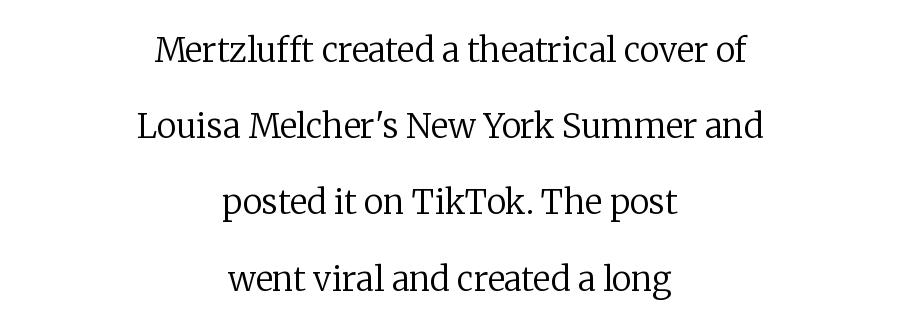
{"serif": "yes", "italic": "no", "bold": "no", "weight": "regular", "width": "normal", "stroke_contrast": "low", "x_height": "medium", "monospaced": "no", "underline": "no", "align": "center", "line_spacing": "loose", "line_spacing_ratio": 2.31, "letter_spacing": "normal", "letter_spacing_em": 0.0, "glyph_px": 33}
